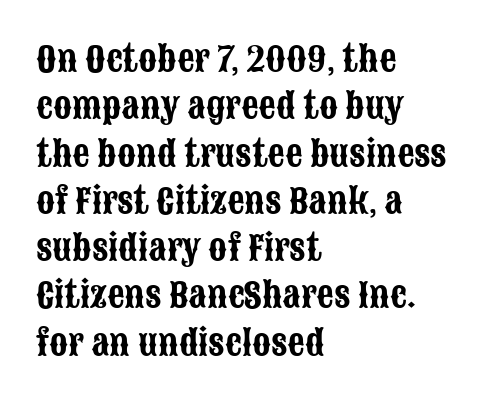
Q: Is the text italic (slanted)? A: No, it is upright.
Q: Is the typeface a serif or a sans-serif typeface? A: Sans-serif.
Q: Is the text underlined? A: No.
Q: How is the paragraph aligned? A: Left-aligned.
Q: Is the spacing between letters normal or unusually wide? A: Normal.
Q: Is the spacing between lines tight, normal or loose? A: Normal.
Q: Width (condensed, normal, or wide)? A: Condensed.
Q: Stroke contrast? A: Low.
Q: x-height? A: Large.
Q: Monospaced? A: No.
